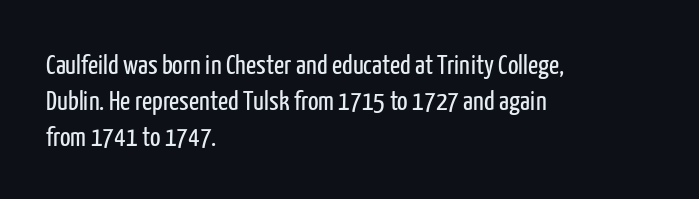
The image shows 28 px regular-weight, condensed sans-serif type, upright; set left-aligned, normal line spacing (1.29x), normal letter spacing, not underlined; low stroke contrast and a medium x-height.
